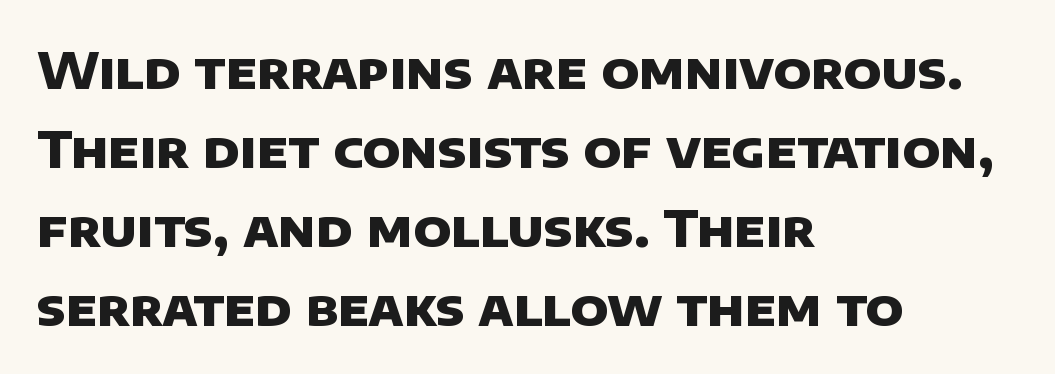
{"serif": "no", "bold": "yes", "weight": "heavy", "width": "normal", "stroke_contrast": "low", "x_height": "large", "monospaced": "no", "underline": "no", "align": "left", "line_spacing": "normal", "line_spacing_ratio": 1.58, "letter_spacing": "normal", "letter_spacing_em": 0.0, "glyph_px": 50}
